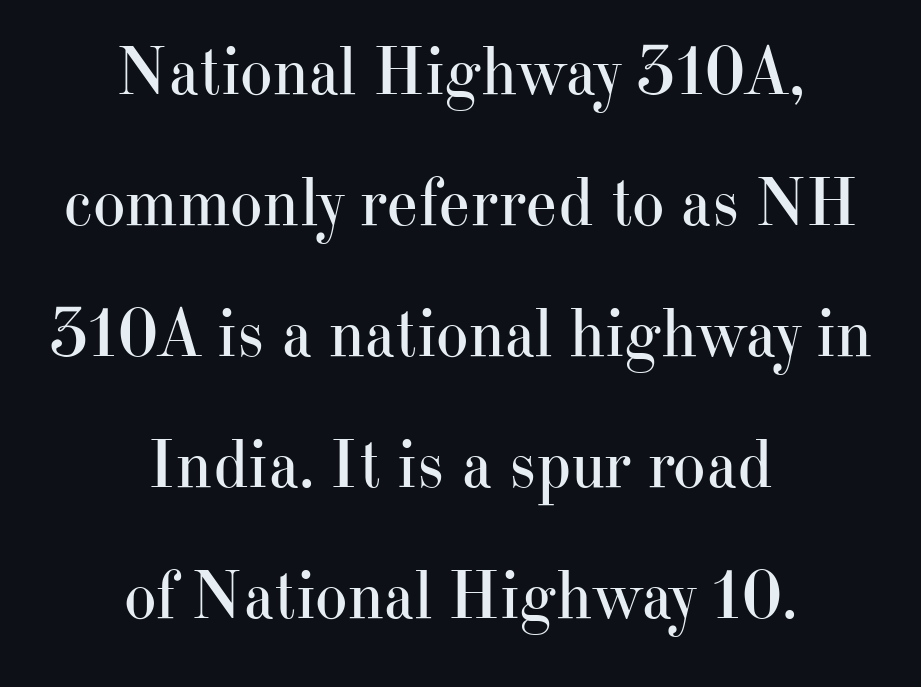
The image shows 69 px regular-weight serif type, upright; set centered, loose line spacing (1.9x), normal letter spacing, not underlined; high stroke contrast and a small x-height.
